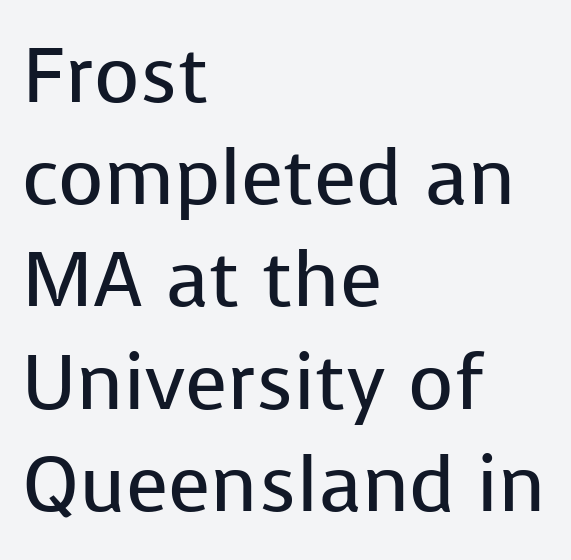
{"serif": "no", "italic": "no", "bold": "no", "weight": "regular", "width": "normal", "stroke_contrast": "low", "x_height": "medium", "monospaced": "no", "underline": "no", "align": "left", "line_spacing": "normal", "line_spacing_ratio": 1.31, "letter_spacing": "normal", "letter_spacing_em": 0.0, "glyph_px": 78}
